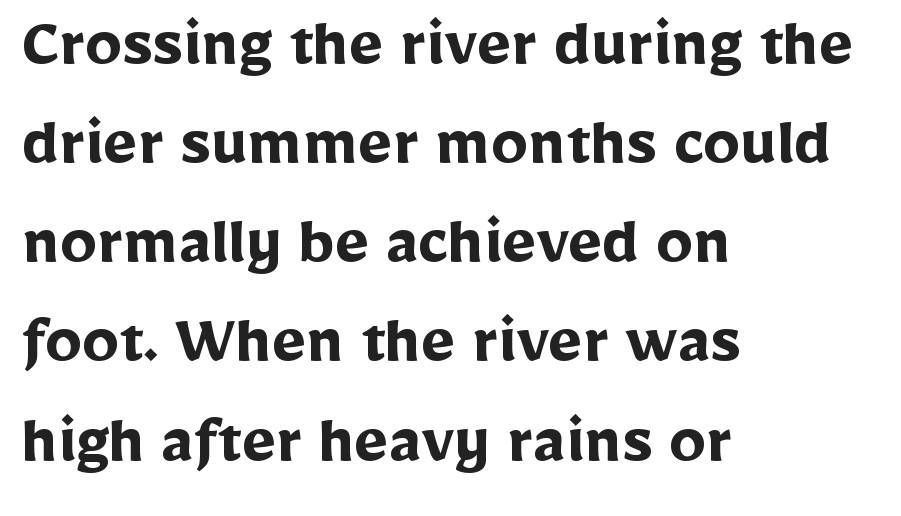
The image shows 74 px semibold sans-serif type, upright; set left-aligned, normal line spacing (1.34x), normal letter spacing, not underlined; low stroke contrast and a medium x-height.
